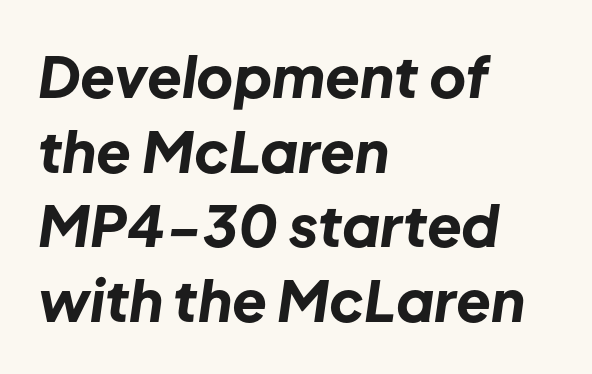
Q: Is the text bold? A: Yes.
Q: Is the text italic (slanted)? A: Yes, it leans right by about 8 degrees.
Q: Is the text underlined? A: No.
Q: How is the paragraph aligned? A: Left-aligned.
Q: Is the spacing between letters normal or unusually wide? A: Normal.
Q: Is the spacing between lines tight, normal or loose? A: Normal.
Q: Width (condensed, normal, or wide)? A: Normal.
Q: Stroke contrast? A: Low.
Q: x-height? A: Medium.
Q: Monospaced? A: No.
